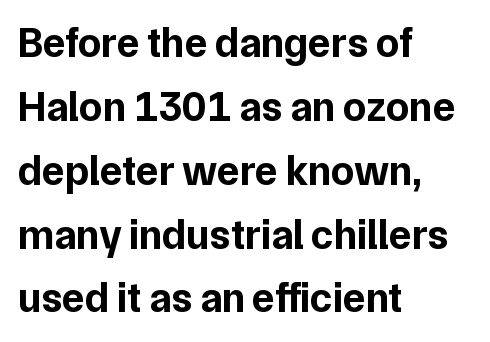
{"serif": "no", "italic": "no", "bold": "yes", "weight": "bold", "width": "normal", "stroke_contrast": "low", "x_height": "medium", "monospaced": "no", "underline": "no", "align": "left", "line_spacing": "normal", "line_spacing_ratio": 1.52, "letter_spacing": "normal", "letter_spacing_em": 0.0, "glyph_px": 42}
